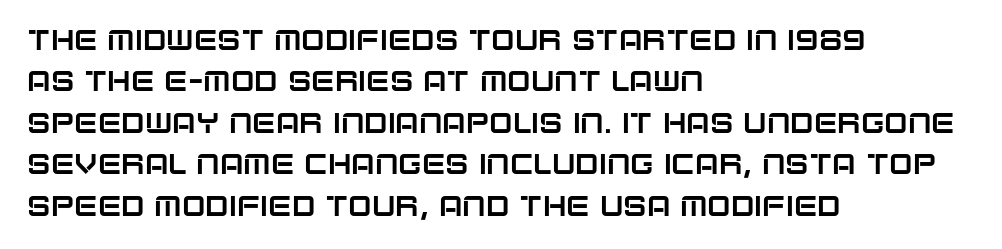
Q: Is the text italic (slanted)? A: No, it is upright.
Q: Is the typeface a serif or a sans-serif typeface? A: Sans-serif.
Q: Is the text underlined? A: No.
Q: How is the paragraph aligned? A: Left-aligned.
Q: Is the spacing between letters normal or unusually wide? A: Normal.
Q: Is the spacing between lines tight, normal or loose? A: Normal.
Q: Width (condensed, normal, or wide)? A: Normal.
Q: Stroke contrast? A: Low.
Q: x-height? A: Large.
Q: Monospaced? A: No.
